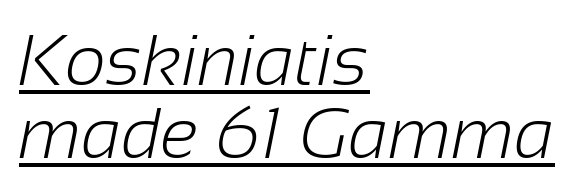
Q: Is the text bold? A: No.
Q: Is the typeface a serif or a sans-serif typeface? A: Sans-serif.
Q: Is the text underlined? A: Yes.
Q: How is the paragraph aligned? A: Left-aligned.
Q: Is the spacing between letters normal or unusually wide? A: Normal.
Q: Is the spacing between lines tight, normal or loose? A: Tight.
Q: Width (condensed, normal, or wide)? A: Normal.
Q: Stroke contrast? A: Low.
Q: x-height? A: Medium.
Q: Monospaced? A: No.
